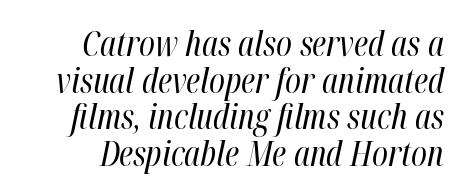
{"italic": "yes", "lean": "right", "slant_degrees": 12, "bold": "no", "weight": "regular", "width": "condensed", "stroke_contrast": "high", "x_height": "medium", "monospaced": "no", "underline": "no", "line_spacing": "tight", "line_spacing_ratio": 1.08, "letter_spacing": "normal", "letter_spacing_em": 0.0, "glyph_px": 34}
